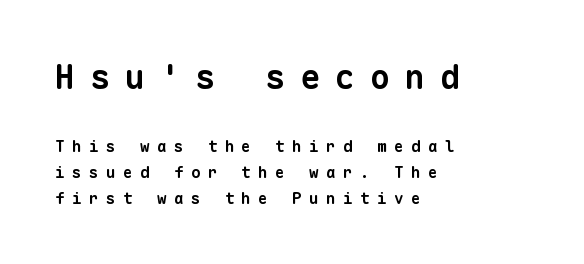
Q: Is the text bold? A: Yes.
Q: Is the typeface a serif or a sans-serif typeface? A: Sans-serif.
Q: Is the text underlined? A: No.
Q: How is the paragraph aligned? A: Left-aligned.
Q: Is the spacing between letters normal or unusually wide? A: Unusually wide.
Q: Is the spacing between lines tight, normal or loose? A: Normal.
Q: Which block of text is set in a larger size, the first (top) or the second (bottom)? A: The first (top) one.
Q: Width (condensed, normal, or wide)? A: Normal.
Q: Stroke contrast? A: Low.
Q: x-height? A: Medium.
Q: Monospaced? A: Yes.
